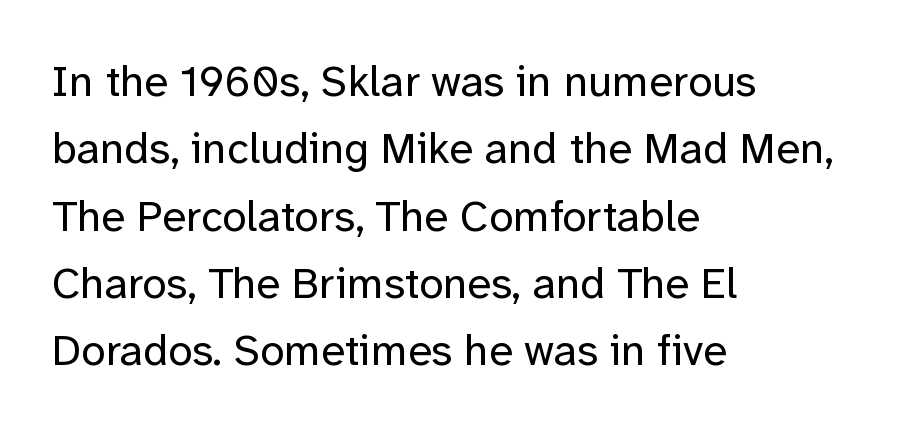
{"serif": "no", "italic": "no", "bold": "no", "weight": "regular", "width": "normal", "stroke_contrast": "low", "x_height": "medium", "monospaced": "no", "underline": "no", "align": "left", "line_spacing": "normal", "line_spacing_ratio": 1.53, "letter_spacing": "normal", "letter_spacing_em": 0.0, "glyph_px": 44}
